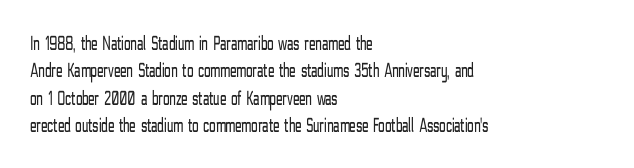
{"italic": "no", "bold": "no", "underline": "no", "align": "left", "line_spacing": "normal", "line_spacing_ratio": 1.3, "letter_spacing": "normal", "letter_spacing_em": 0.0, "glyph_px": 21}
